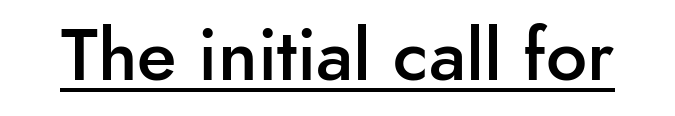
This sample uses plain, unmodified letter spacing. Every letter is mildly thick-stroked: semibold rather than bold. The letters stand upright; this is a roman face. Note the varied advance widths — an 'i' is clearly narrower than an 'm'. Underlined type. Regarding serifs, this sample does without them.
